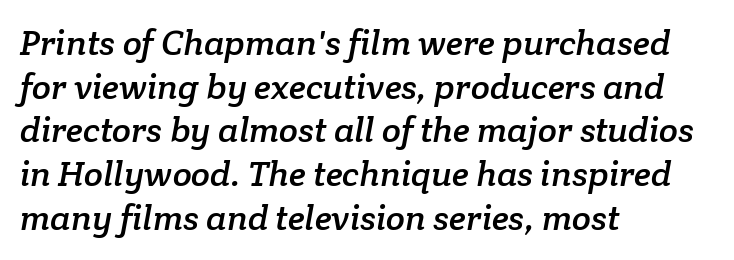
{"serif": "yes", "width": "normal", "stroke_contrast": "low", "x_height": "medium", "monospaced": "no", "underline": "no", "align": "left", "line_spacing": "normal", "line_spacing_ratio": 1.25, "letter_spacing": "normal", "letter_spacing_em": 0.0, "glyph_px": 35}
